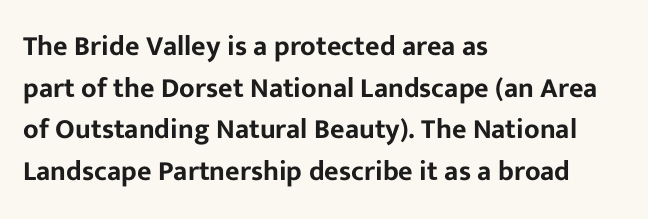
{"serif": "no", "italic": "no", "width": "normal", "stroke_contrast": "low", "x_height": "medium", "monospaced": "no", "underline": "no", "align": "left", "line_spacing": "normal", "line_spacing_ratio": 1.49, "letter_spacing": "normal", "letter_spacing_em": 0.0, "glyph_px": 28}
